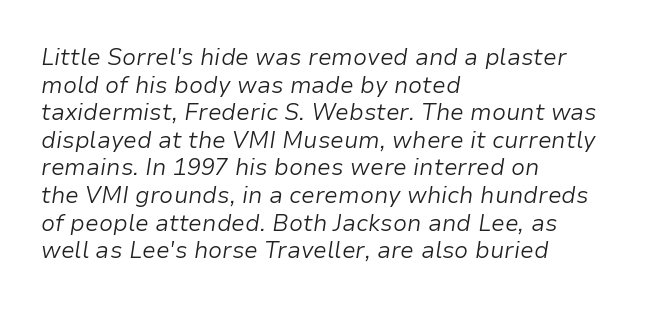
{"italic": "yes", "lean": "right", "slant_degrees": 9, "bold": "no", "underline": "no", "align": "left", "line_spacing_ratio": 1.2, "letter_spacing": "normal", "letter_spacing_em": 0.0, "glyph_px": 23}
